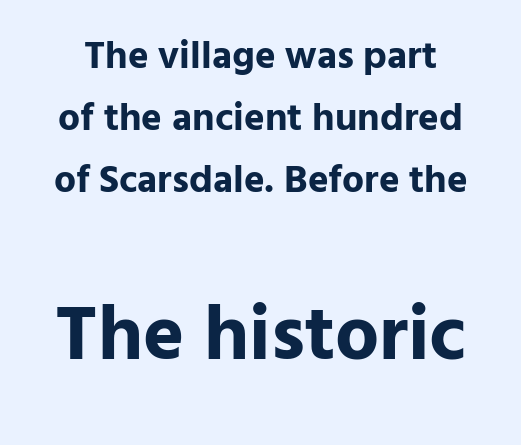
These two chunks differ in scale, with the bottom chunk taking the larger measure. Inter-character spacing is left at the font's built-in metrics. The passage shown is typeset with a sans-serif family. Here the designer chose a conventional face with non-uniform glyph widths. Does the lettering tilt? It doesn't — this is upright. Honestly, there is no underline to notice here at all.
